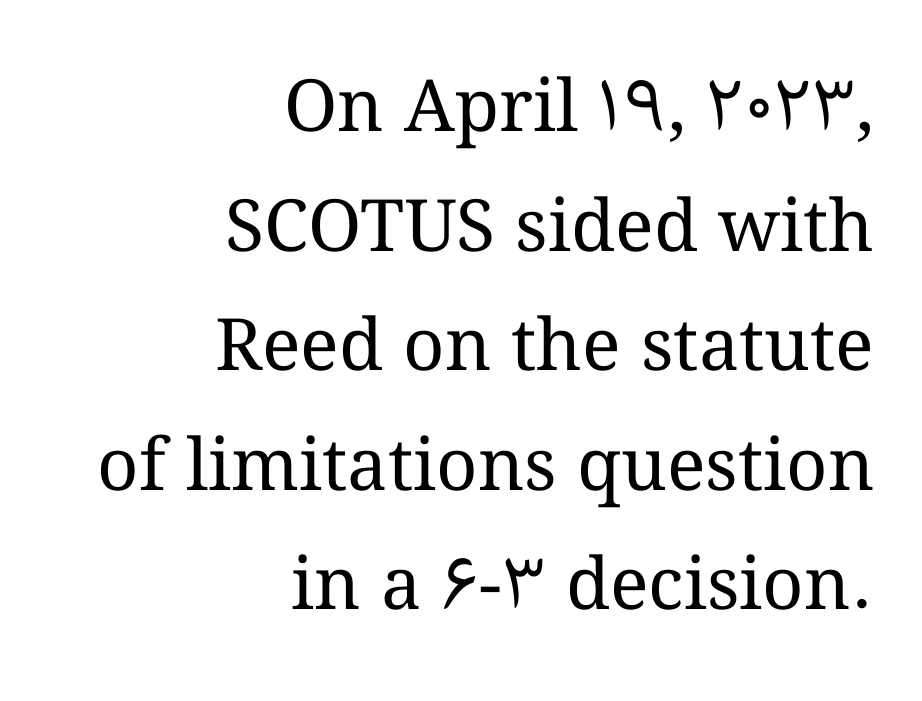
Q: Is the text bold? A: No.
Q: Is the text italic (slanted)? A: No, it is upright.
Q: Is the text underlined? A: No.
Q: How is the paragraph aligned? A: Right-aligned.
Q: Is the spacing between letters normal or unusually wide? A: Normal.
Q: Is the spacing between lines tight, normal or loose? A: Normal.
Q: Width (condensed, normal, or wide)? A: Normal.
Q: Stroke contrast? A: Medium.
Q: x-height? A: Medium.
Q: Monospaced? A: No.
